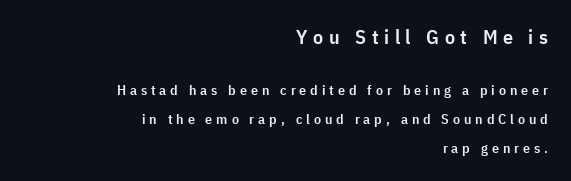
Q: Is the text bold? A: Semi-bold.
Q: Is the text italic (slanted)? A: No, it is upright.
Q: Is the text underlined? A: No.
Q: How is the paragraph aligned? A: Right-aligned.
Q: Is the spacing between letters normal or unusually wide? A: Unusually wide.
Q: Is the spacing between lines tight, normal or loose? A: Loose.
Q: Which block of text is set in a larger size, the first (top) or the second (bottom)? A: The first (top) one.
